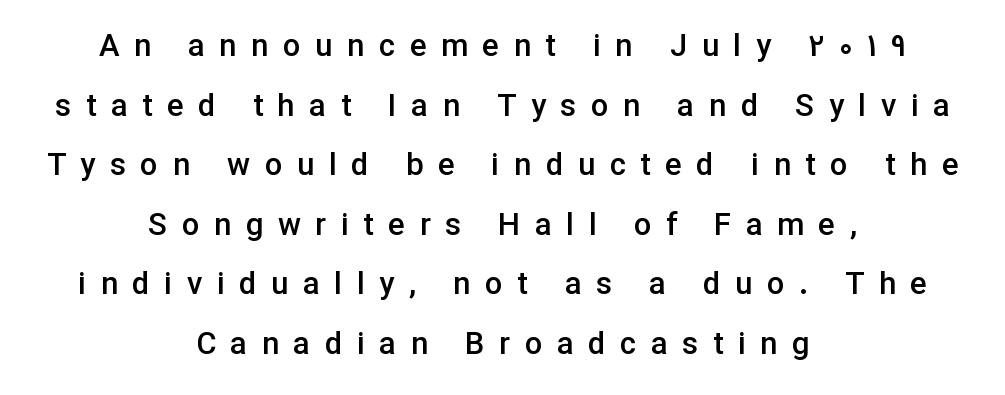
{"serif": "no", "italic": "no", "bold": "semi", "weight": "semibold", "width": "normal", "stroke_contrast": "low", "x_height": "medium", "monospaced": "no", "underline": "no", "align": "center", "line_spacing": "loose", "line_spacing_ratio": 1.92, "letter_spacing": "wide", "letter_spacing_em": 0.47, "glyph_px": 31}
